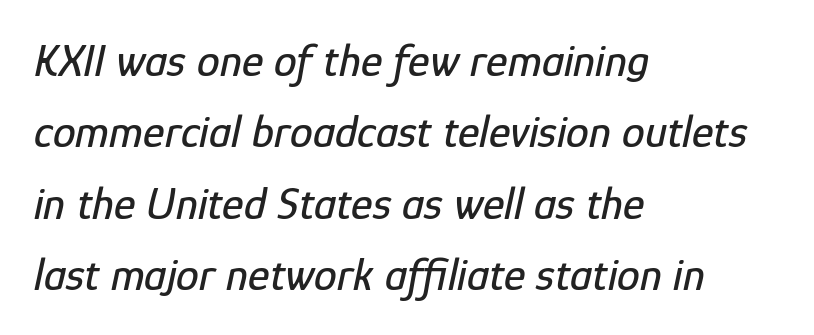
Tall strokes in this sample are angled rather than plumb. The passage shown stacks its lines at a standard gap. Descender tails drop into unmarked territory. The line texture is even and compact thanks to regular tracking. Here the designer chose a conventional face with non-uniform glyph widths.
